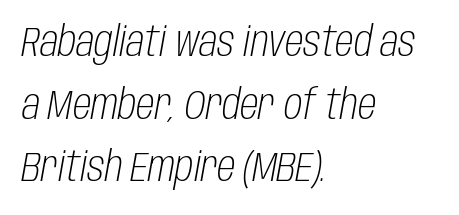
The image shows 42 px light, condensed type, italic (leaning right); set left-aligned, normal line spacing (1.49x), normal letter spacing, not underlined; low stroke contrast and a large x-height.
